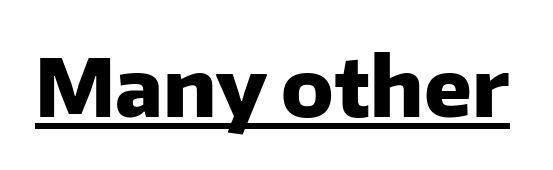
Italic: no, the glyphs are upright roman. Is this a fixed-width face? No — the glyphs have proportional, varying widths. Each line of the rendering has a horizontal stroke beneath the glyphs. Nothing sits at the stroke ends, so this counts as sans-serif.
